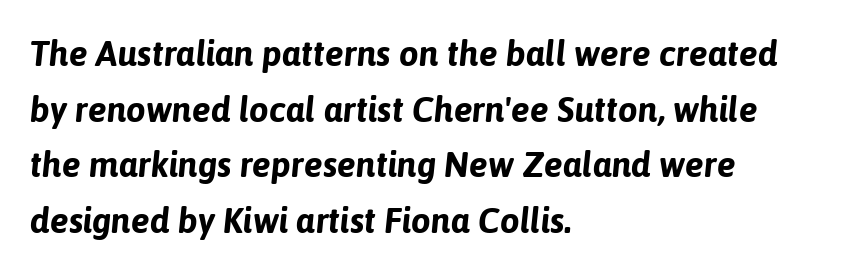
{"italic": "yes", "lean": "right", "slant_degrees": 6, "bold": "yes", "weight": "bold", "width": "normal", "stroke_contrast": "low", "x_height": "medium", "monospaced": "no", "underline": "no", "align": "left", "line_spacing": "normal", "line_spacing_ratio": 1.59, "letter_spacing": "normal", "letter_spacing_em": 0.0, "glyph_px": 35}
